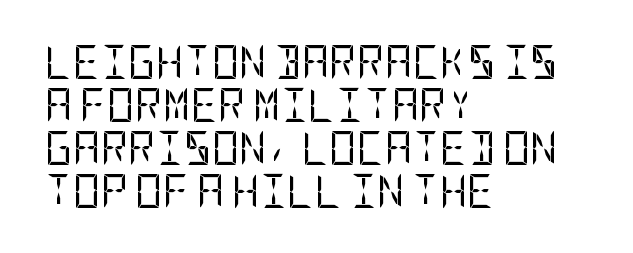
The image shows 34 px regular-weight, condensed sans-serif type, upright; set left-aligned, normal line spacing (1.26x), normal letter spacing, not underlined; low stroke contrast and a large x-height.
